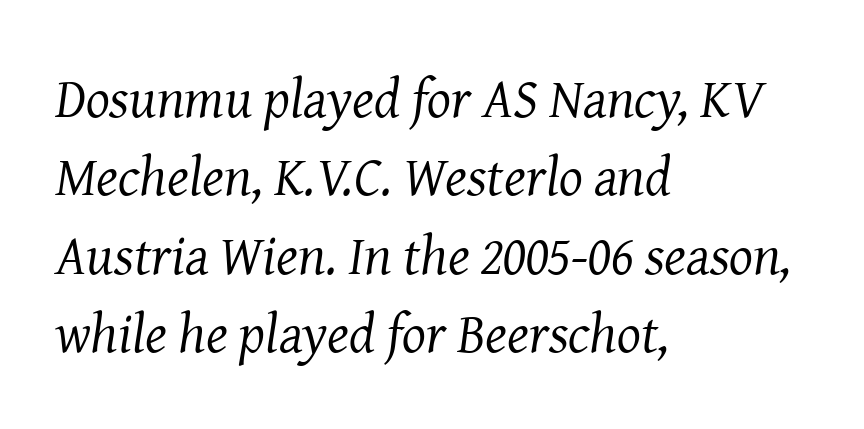
The image shows 56 px regular-weight serif type, italic (leaning right); set left-aligned, normal line spacing (1.4x), normal letter spacing, not underlined; medium stroke contrast and a medium x-height.
